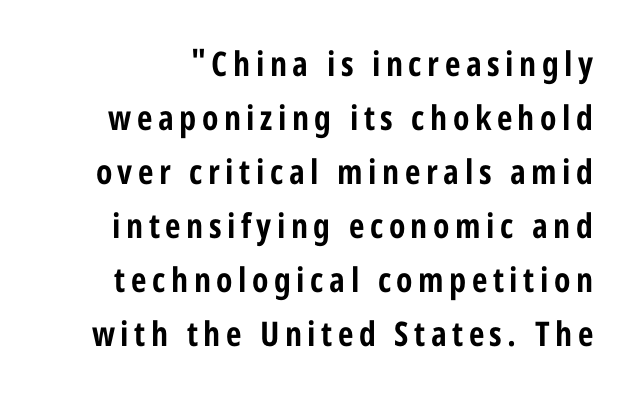
Look at the bottom of the vertical strokes: they stop flat, with no serifs. These lines are rendered in a variable-pitch font. Whoever set this chose a conventional vertical rhythm. The glyphs have the mass of a bold cut. Characters remain perfectly vertical along every line.
